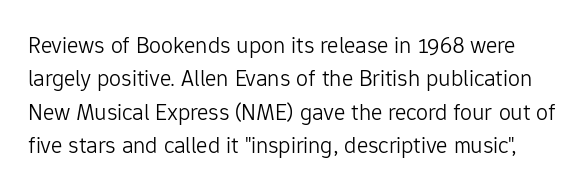
Q: Is the text bold? A: No.
Q: Is the text italic (slanted)? A: No, it is upright.
Q: Is the text underlined? A: No.
Q: Is the spacing between letters normal or unusually wide? A: Normal.
Q: Is the spacing between lines tight, normal or loose? A: Normal.
